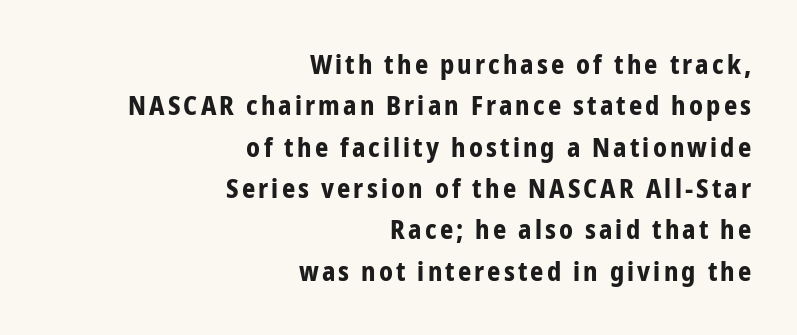
Only glyphs here, with clear space below each row. Successive baselines arrive at the customary interval. This is the regular roman posture of the typeface. This rendering uses right alignment, leaving the left contour irregular.
